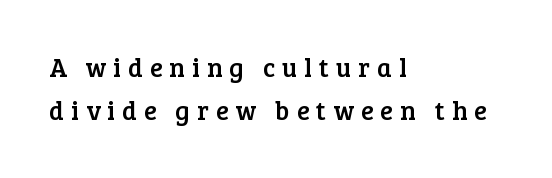
The image shows 26 px text type, upright; set left-aligned, normal line spacing (1.67x), unusually wide letter spacing (+0.27 em), not underlined.
